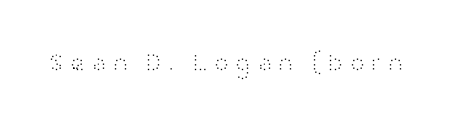
On a weight scale, this lands at 450 or below. The gap between lines stays unmarked. Notice how the stems are strictly vertical — no italics here.
